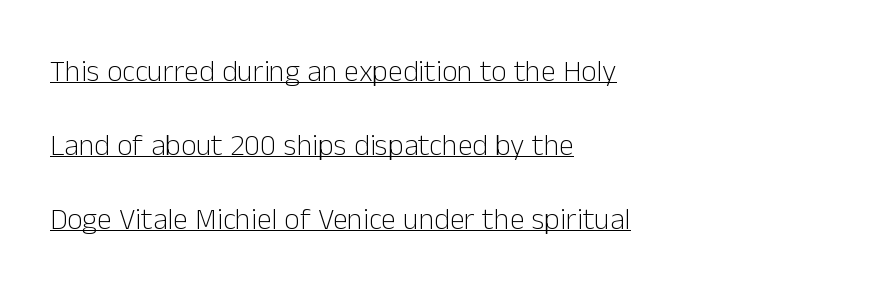
The image shows 30 px light sans-serif type, upright; set left-aligned, loose line spacing (2.46x), normal letter spacing, underlined; low stroke contrast and a medium x-height.
